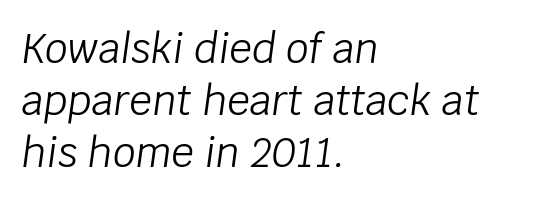
The letterforms sit at book weight or below. There's an unmistakable incline to the writing here. Which margin do the lines hug? The left one — the right edge is uneven. A typesetter would call this leading conventional body-copy spacing. Note the varied advance widths — an 'i' is clearly narrower than an 'm'.
